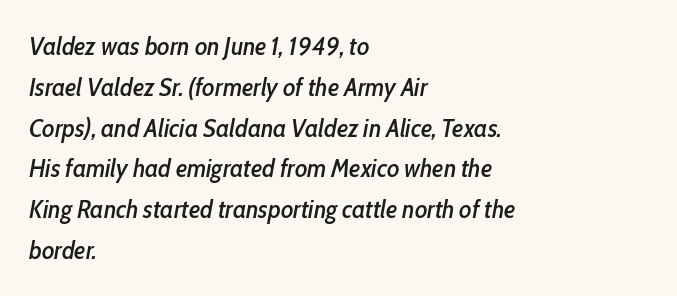
The paragraph has a hard left edge and a soft right edge. Vertical spacing — default. The glyphs look as if they've been sheared to an angle. Short note: letters normally spaced.
